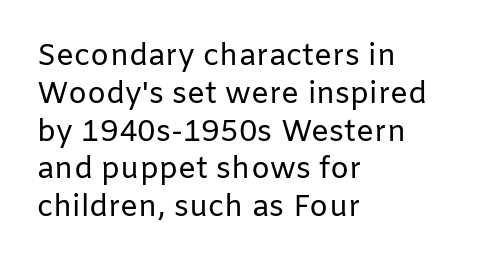
Letters have the restrained weight of plain body copy at most. Characters follow at the spacing the type designer built in. Honestly, there is no underline to notice here at all. The typesetter chose a ragged-right arrangement here. Character widths vary here, with narrow letters taking less room than wide ones. Normally led — the rows are evenly, conventionally spaced.
